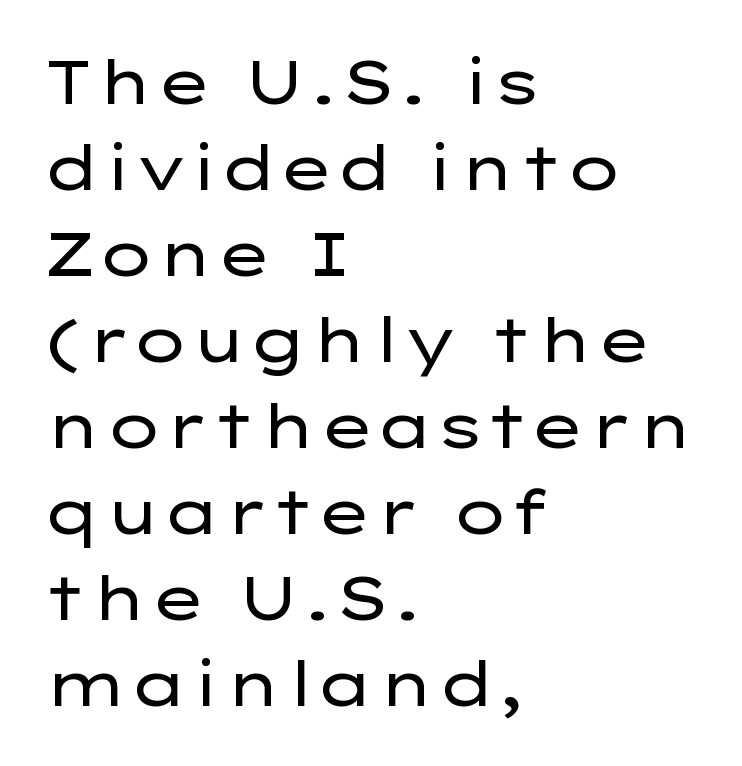
{"serif": "no", "italic": "no", "bold": "no", "weight": "regular", "width": "wide", "stroke_contrast": "low", "x_height": "medium", "monospaced": "no", "underline": "no", "align": "left", "line_spacing": "normal", "line_spacing_ratio": 1.41, "letter_spacing": "normal", "letter_spacing_em": 0.0, "glyph_px": 61}
